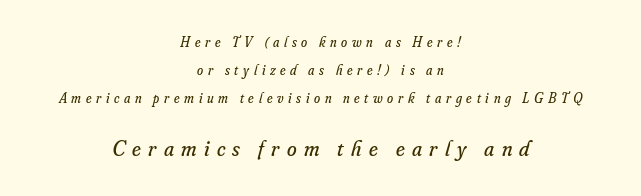
{"italic": "yes", "lean": "right", "slant_degrees": 16, "bold": "no", "underline": "no", "align": "center", "line_spacing": "loose", "line_spacing_ratio": 1.99, "letter_spacing": "wide", "letter_spacing_em": 0.33, "larger_block": "second", "size_ratio": 1.57, "glyph_px": 22}
